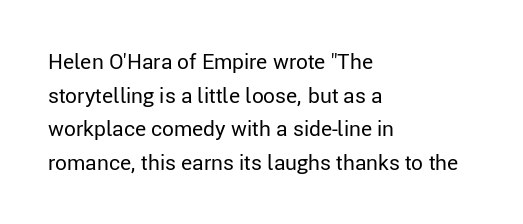
The font's upright variant was chosen for this text. Does the leading feel generous? No, just average. Letters rest on an invisible, unmarked baseline. Heft: none added — not bold. Typeset ragged right — the left edge is the straight one.
